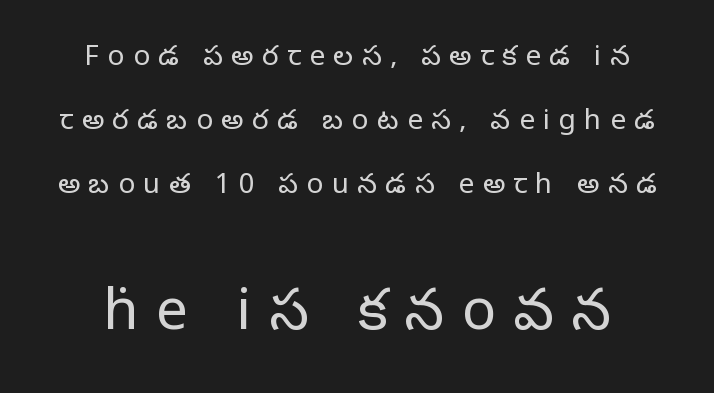
Note the varied advance widths — an 'i' is clearly narrower than an 'm'. These lines were composed using upright roman letters. The specimen omits any rule beneath the text block's lines. This is serif lettering, the kind often seen in printed books.
